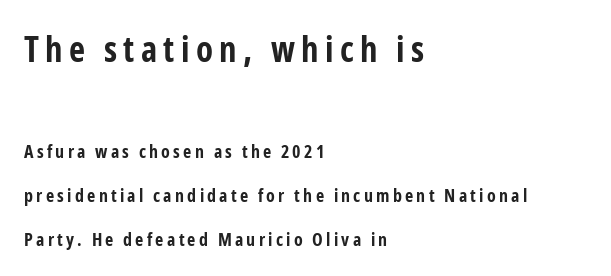
Q: Is the text bold? A: Yes.
Q: Is the text italic (slanted)? A: No, it is upright.
Q: Is the typeface a serif or a sans-serif typeface? A: Sans-serif.
Q: Is the text underlined? A: No.
Q: How is the paragraph aligned? A: Left-aligned.
Q: Is the spacing between lines tight, normal or loose? A: Loose.
Q: Which block of text is set in a larger size, the first (top) or the second (bottom)? A: The first (top) one.
Q: Width (condensed, normal, or wide)? A: Condensed.
Q: Stroke contrast? A: Low.
Q: x-height? A: Medium.
Q: Monospaced? A: No.
